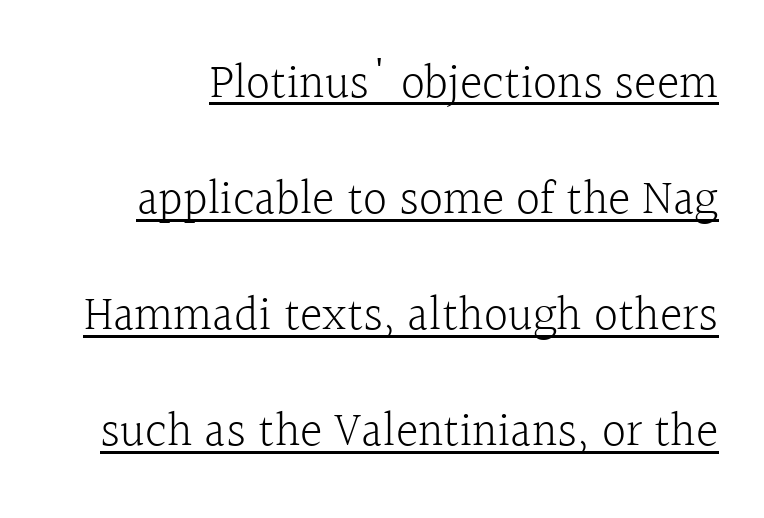
{"serif": "yes", "italic": "no", "bold": "no", "weight": "light", "width": "normal", "x_height": "medium", "monospaced": "no", "underline": "yes", "line_spacing": "loose", "line_spacing_ratio": 2.42, "letter_spacing": "normal", "letter_spacing_em": 0.0, "glyph_px": 48}
